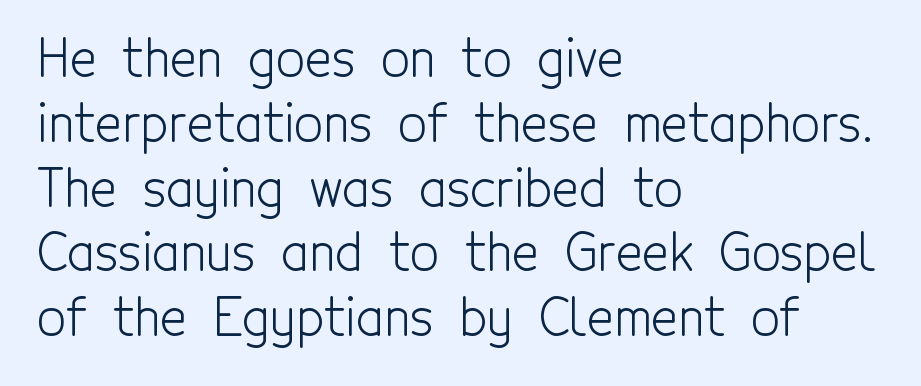
The image shows 51 px light, condensed sans-serif type, upright; set left-aligned, normal line spacing (1.27x), normal letter spacing, not underlined; a medium x-height.
